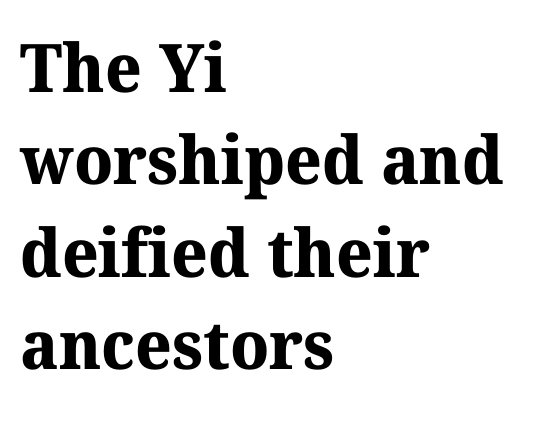
Q: Is the text bold? A: Yes.
Q: Is the typeface a serif or a sans-serif typeface? A: Serif.
Q: Is the text underlined? A: No.
Q: How is the paragraph aligned? A: Left-aligned.
Q: Is the spacing between letters normal or unusually wide? A: Normal.
Q: Is the spacing between lines tight, normal or loose? A: Normal.
Q: Width (condensed, normal, or wide)? A: Normal.
Q: Stroke contrast? A: Medium.
Q: x-height? A: Medium.
Q: Monospaced? A: No.
